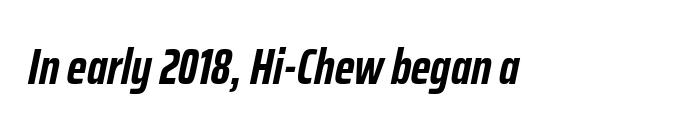
{"italic": "yes", "lean": "right", "slant_degrees": 12, "bold": "yes", "weight": "semibold", "width": "condensed", "stroke_contrast": "low", "x_height": "medium", "monospaced": "no", "underline": "no", "letter_spacing": "normal", "letter_spacing_em": 0.0, "glyph_px": 49}
